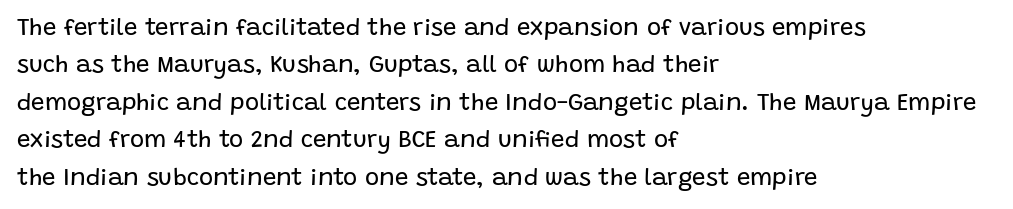
Q: Is the text bold? A: No.
Q: Is the text italic (slanted)? A: No, it is upright.
Q: Is the text underlined? A: No.
Q: How is the paragraph aligned? A: Left-aligned.
Q: Is the spacing between letters normal or unusually wide? A: Normal.
Q: Is the spacing between lines tight, normal or loose? A: Normal.
